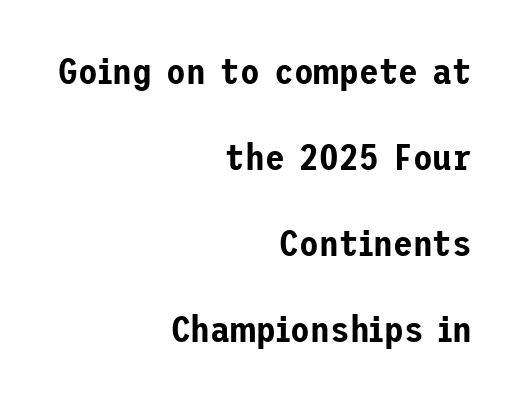
The image shows 36 px sans-serif type, upright; set right-aligned, loose line spacing (2.39x), normal letter spacing, not underlined; low stroke contrast and a medium x-height.
